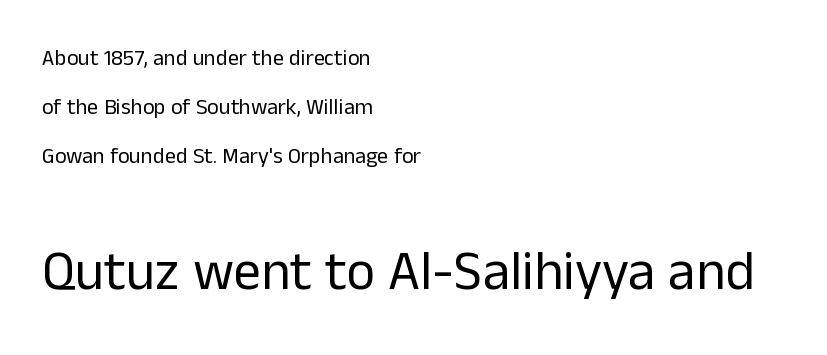
Q: Is the text bold? A: No.
Q: Is the text italic (slanted)? A: No, it is upright.
Q: Is the typeface a serif or a sans-serif typeface? A: Sans-serif.
Q: Is the text underlined? A: No.
Q: How is the paragraph aligned? A: Left-aligned.
Q: Is the spacing between letters normal or unusually wide? A: Normal.
Q: Is the spacing between lines tight, normal or loose? A: Loose.
Q: Which block of text is set in a larger size, the first (top) or the second (bottom)? A: The second (bottom) one.
Q: Width (condensed, normal, or wide)? A: Normal.
Q: Stroke contrast? A: Low.
Q: x-height? A: Medium.
Q: Monospaced? A: No.
